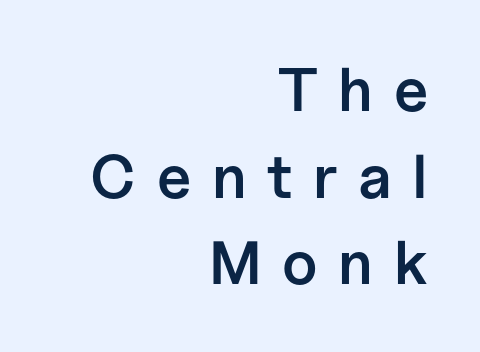
The image shows 61 px semibold sans-serif type, upright; set right-aligned, normal line spacing (1.42x), unusually wide letter spacing (+0.34 em), not underlined; low stroke contrast and a medium x-height.
